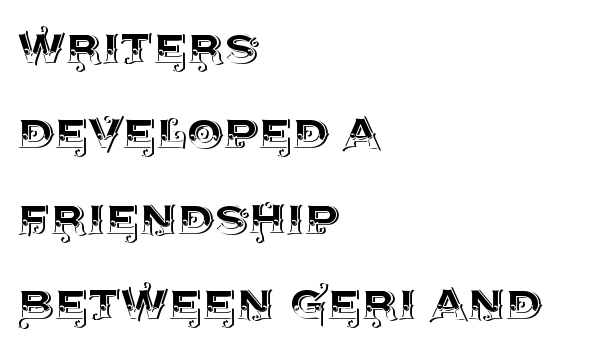
The image shows 58 px text type, upright; set left-aligned, normal line spacing (1.47x), normal letter spacing, not underlined; a large x-height.
